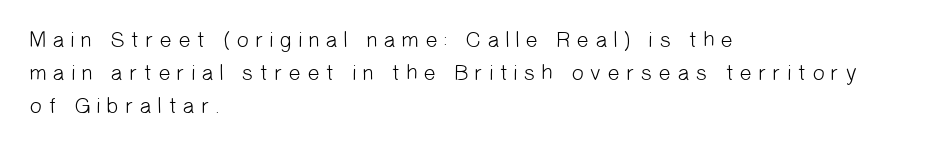
Quick note: underline off. Tracking here is generous; glyphs stand well apart from one another. Short and long lines alike share a common starting point at left. The weight would be labelled regular, book, light, or lighter still.
